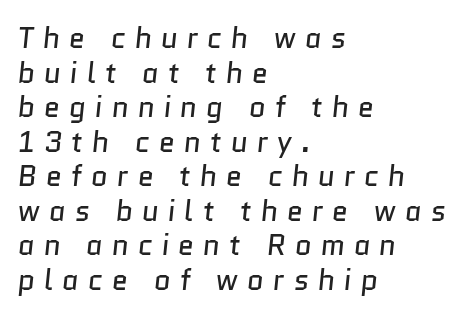
Q: Is the text bold? A: No.
Q: Is the typeface a serif or a sans-serif typeface? A: Sans-serif.
Q: Is the text underlined? A: No.
Q: How is the paragraph aligned? A: Left-aligned.
Q: Is the spacing between letters normal or unusually wide? A: Unusually wide.
Q: Width (condensed, normal, or wide)? A: Normal.
Q: Stroke contrast? A: Low.
Q: x-height? A: Medium.
Q: Monospaced? A: No.
